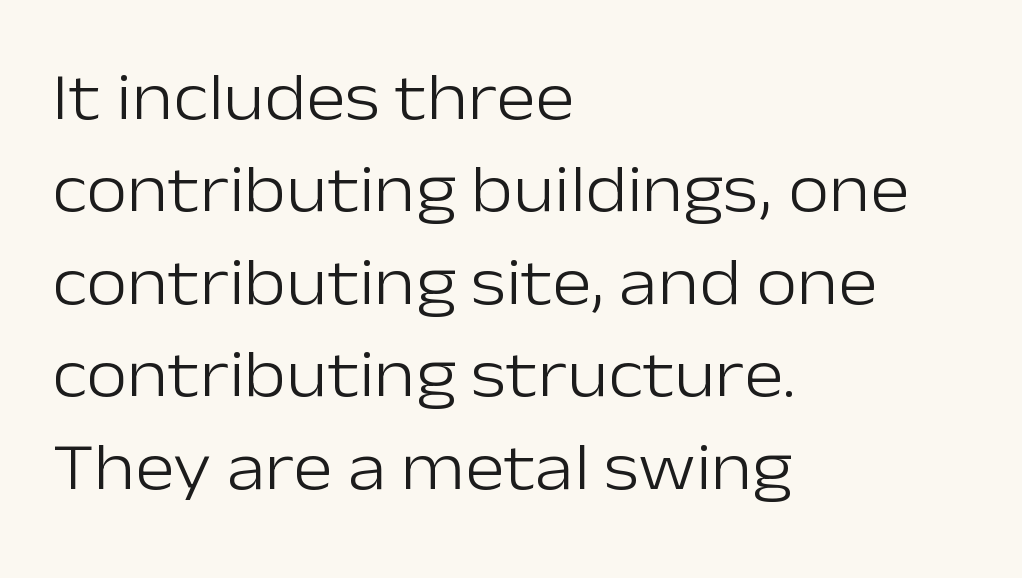
Q: Is the text bold? A: No.
Q: Is the text italic (slanted)? A: No, it is upright.
Q: Is the typeface a serif or a sans-serif typeface? A: Sans-serif.
Q: Is the text underlined? A: No.
Q: How is the paragraph aligned? A: Left-aligned.
Q: Is the spacing between letters normal or unusually wide? A: Normal.
Q: Is the spacing between lines tight, normal or loose? A: Normal.
Q: Width (condensed, normal, or wide)? A: Normal.
Q: Stroke contrast? A: Low.
Q: x-height? A: Medium.
Q: Monospaced? A: No.
